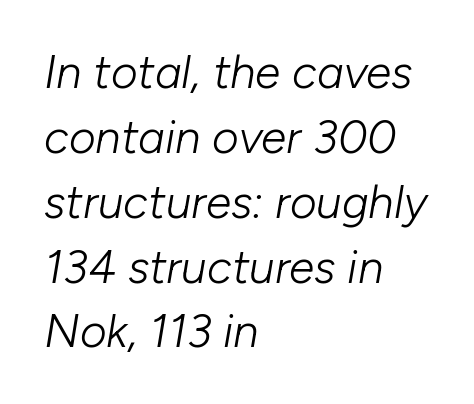
This sample uses plain, unmodified letter spacing. This is oblique type, the kind used for emphasis or titles. Stroke thickness stays within the range of a standard reading face or lighter. This sample has the flowing, uneven cadence of proportional lettering.
